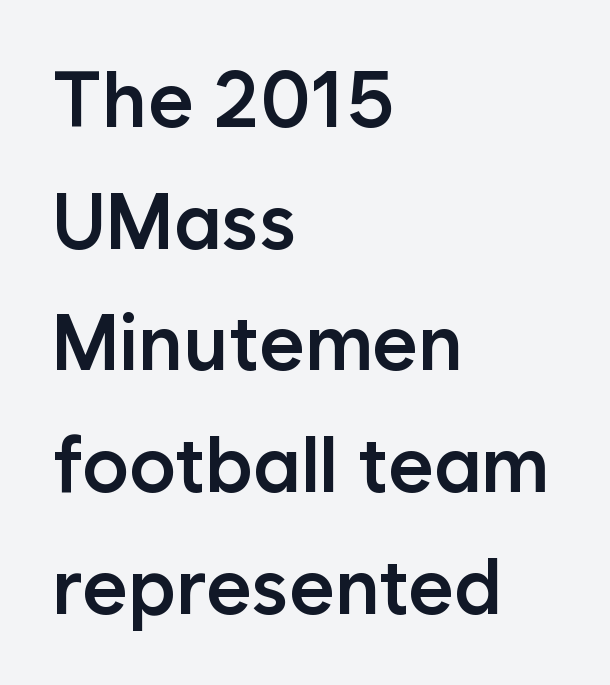
The image shows 78 px semibold sans-serif type, upright; set left-aligned, normal line spacing (1.56x), normal letter spacing, not underlined; low stroke contrast and a medium x-height.
